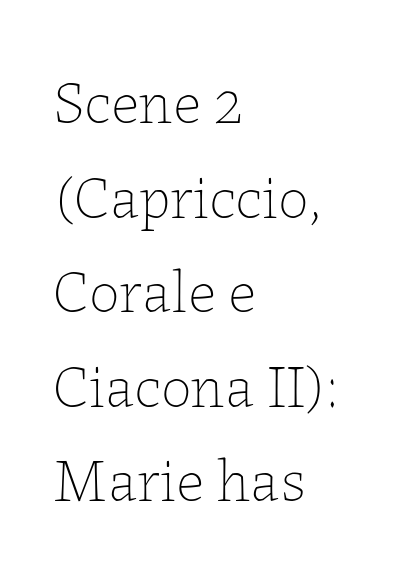
The image shows 61 px thin type, upright; set left-aligned, normal line spacing (1.55x), normal letter spacing, not underlined; low stroke contrast and a medium x-height.
